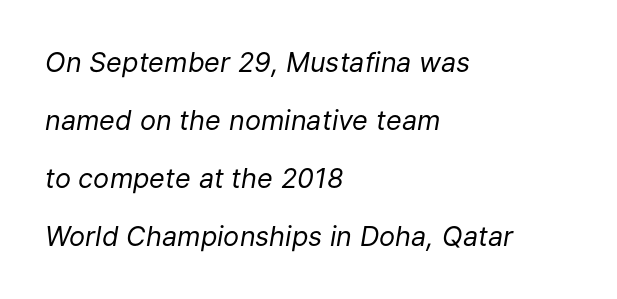
The letterforms sit shoulder to shoulder at normal distance. When letters slant like this, we call the style italic. These lines stack with their left ends in a neat column. Caption: face not bold, strokes unweighted.
